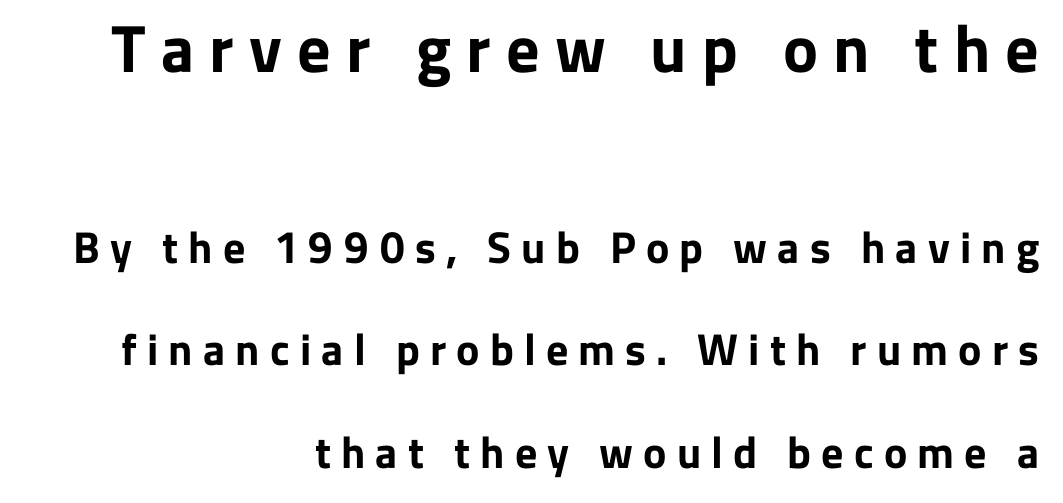
Does the type have serifs? No, each stem ends abruptly. The line-height multiplier appears high, well above default. This sample uses expanded letter spacing, leaving extra air between glyphs. Varying glyph widths throughout — classic text-font behaviour. The typesetter chose a ragged-left arrangement here. The strokes are fattened all the way to bold.
